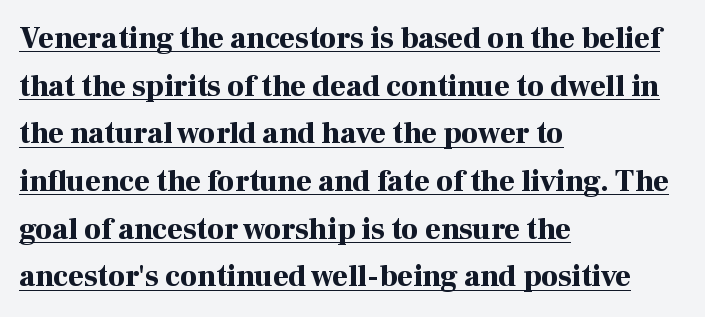
The image shows 30 px bold serif type, upright; set left-aligned, normal line spacing (1.59x), normal letter spacing, underlined; high stroke contrast and a medium x-height.
